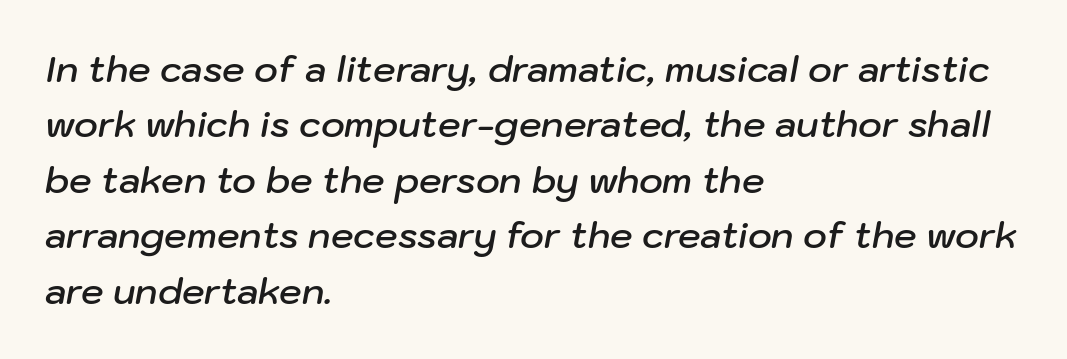
The setting favours the left margin, as ordinary paragraphs usually do. Rendered with sloped, italic letterforms. Any mark beneath the type? The region is blank. Notice the strokes are somewhat thickened but not fully heavy: this is a semibold. You could call the tracking neutral — neither tight nor loose.
